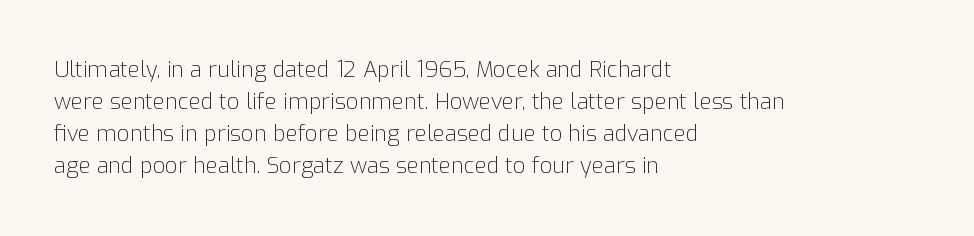
Q: Is the text bold? A: No.
Q: Is the text italic (slanted)? A: No, it is upright.
Q: Is the text underlined? A: No.
Q: How is the paragraph aligned? A: Left-aligned.
Q: Is the spacing between letters normal or unusually wide? A: Normal.
Q: Is the spacing between lines tight, normal or loose? A: Normal.
